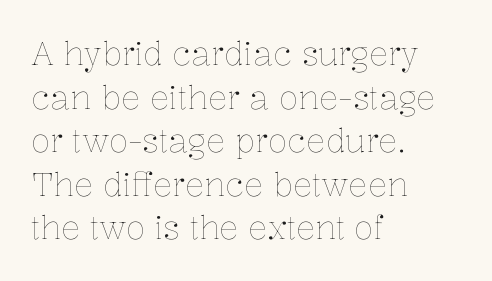
Q: Is the text bold? A: No.
Q: Is the text italic (slanted)? A: No, it is upright.
Q: Is the text underlined? A: No.
Q: How is the paragraph aligned? A: Left-aligned.
Q: Is the spacing between letters normal or unusually wide? A: Normal.
Q: Is the spacing between lines tight, normal or loose? A: Normal.
Q: Width (condensed, normal, or wide)? A: Normal.
Q: Stroke contrast? A: Low.
Q: x-height? A: Medium.
Q: Monospaced? A: No.
